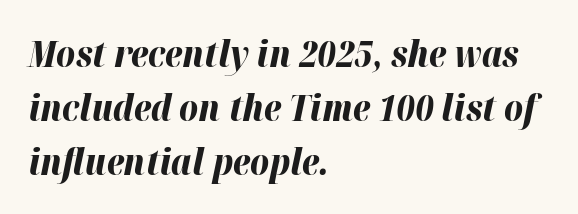
The image shows 36 px bold type, italic (leaning right); set left-aligned, normal line spacing (1.5x), normal letter spacing, not underlined; high stroke contrast and a medium x-height.
